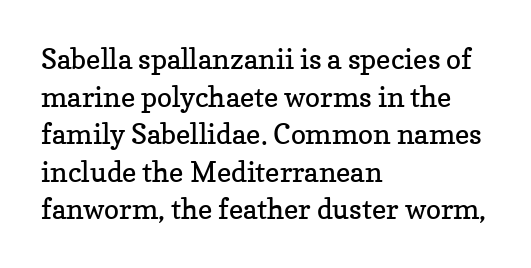
Compared with typical body copy, the letter spacing here is the same. The typography opts for an upright posture over an oblique one. Does the type have serifs? Yes, each stem ends in a small foot. The font is comparable to plain body text, perhaps lighter. Quick note: underline off.
